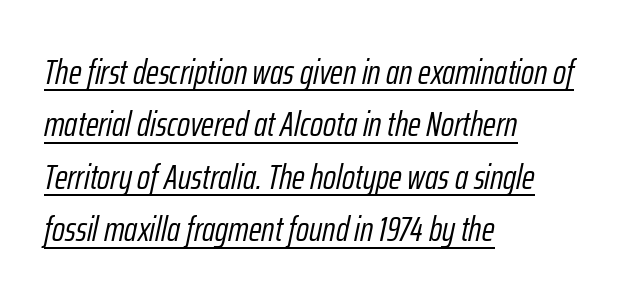
Heft: none added — not bold. Spacing verdict: proportional, widths tailored to each character. Students, observe the line beneath the letters — that is underlining. Each new line begins a customary step beneath the previous one. Is the letter spacing exaggerated? No — it looks like the ordinary default. The axis of the letterforms is tilted away from vertical.
